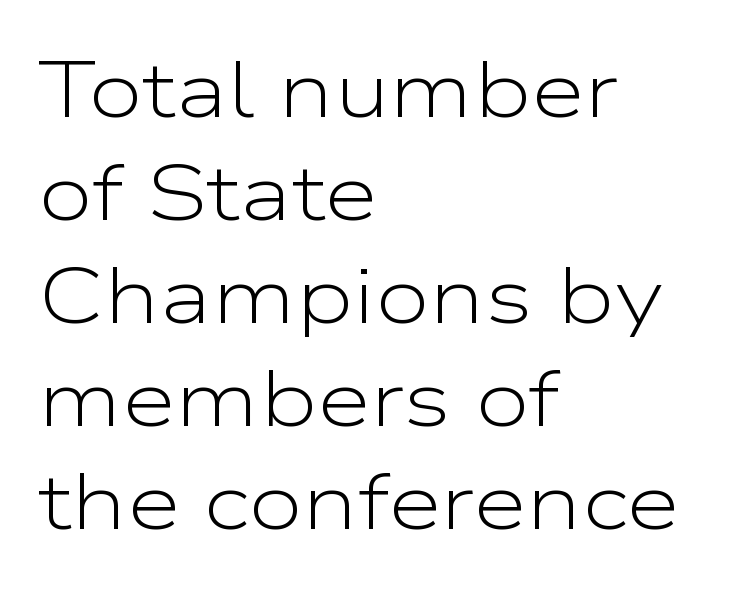
Q: Is the text bold? A: No.
Q: Is the text italic (slanted)? A: No, it is upright.
Q: Is the typeface a serif or a sans-serif typeface? A: Sans-serif.
Q: Is the text underlined? A: No.
Q: How is the paragraph aligned? A: Left-aligned.
Q: Is the spacing between letters normal or unusually wide? A: Normal.
Q: Is the spacing between lines tight, normal or loose? A: Normal.
Q: Width (condensed, normal, or wide)? A: Wide.
Q: Stroke contrast? A: Low.
Q: x-height? A: Medium.
Q: Monospaced? A: No.
